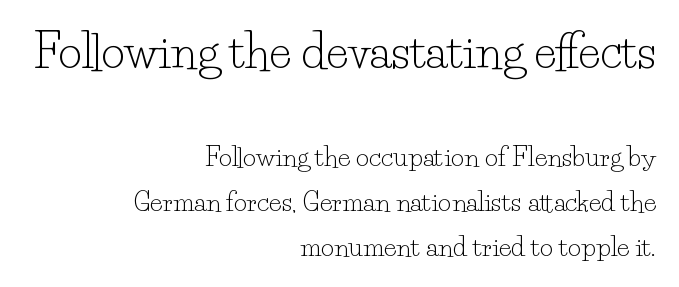
Q: Is the text bold? A: No.
Q: Is the text italic (slanted)? A: No, it is upright.
Q: Is the typeface a serif or a sans-serif typeface? A: Serif.
Q: Is the text underlined? A: No.
Q: How is the paragraph aligned? A: Right-aligned.
Q: Is the spacing between letters normal or unusually wide? A: Normal.
Q: Which block of text is set in a larger size, the first (top) or the second (bottom)? A: The first (top) one.
Q: Width (condensed, normal, or wide)? A: Normal.
Q: Stroke contrast? A: Low.
Q: x-height? A: Small.
Q: Monospaced? A: No.
